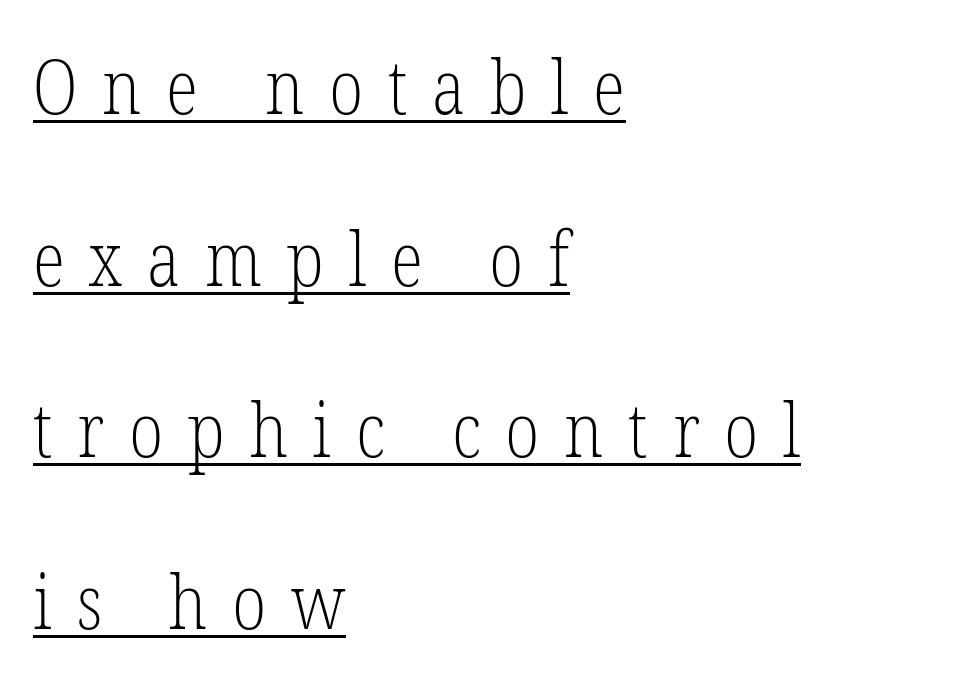
{"serif": "yes", "italic": "no", "bold": "no", "weight": "light", "width": "condensed", "stroke_contrast": "low", "x_height": "medium", "monospaced": "no", "underline": "yes", "align": "left", "line_spacing": "loose", "line_spacing_ratio": 2.29, "letter_spacing": "wide", "letter_spacing_em": 0.33, "glyph_px": 75}
